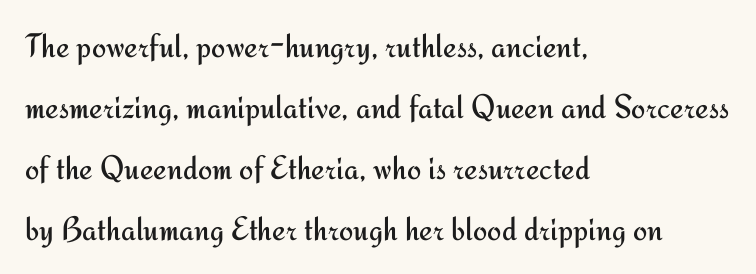
The image shows 34 px regular-weight sans-serif type, upright; set left-aligned, line spacing 1.79x, normal letter spacing, not underlined; medium stroke contrast and a small x-height.
